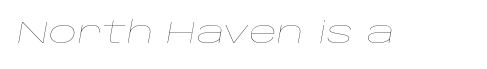
Short note: letters normally spaced. Spacing verdict: proportional, widths tailored to each character. Is the type slanted? Yes — the strokes lean at a clear angle. A light-to-regular cut is what we see here. Check the space under the baseline: it is left empty.
